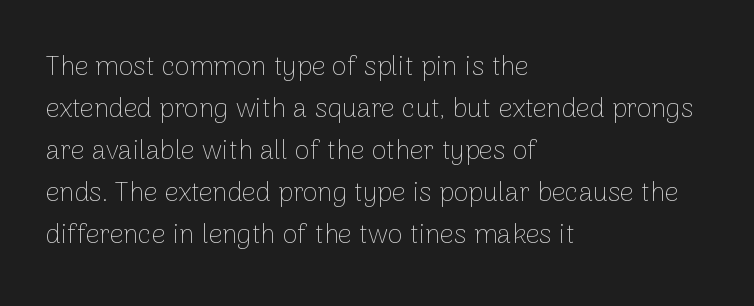
The image shows 27 px text type, upright; set left-aligned, normal line spacing (1.56x), normal letter spacing, not underlined.
